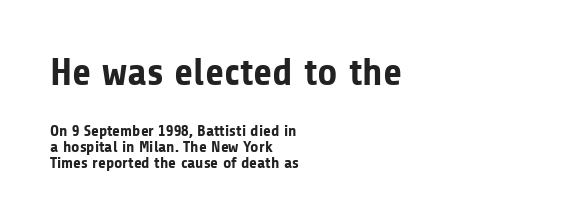
{"serif": "no", "italic": "no", "bold": "yes", "weight": "bold", "width": "normal", "stroke_contrast": "low", "x_height": "medium", "monospaced": "no", "underline": "no", "align": "left", "line_spacing": "tight", "line_spacing_ratio": 1.01, "letter_spacing": "normal", "letter_spacing_em": 0.0, "larger_block": "first", "size_ratio": 2.44, "glyph_px": 39}
